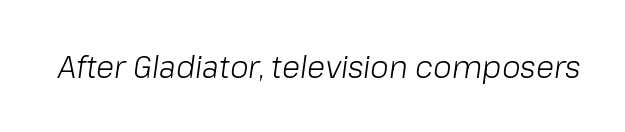
Q: Is the text bold? A: No.
Q: Is the text italic (slanted)? A: Yes, it leans right by about 8 degrees.
Q: Is the text underlined? A: No.
Q: Is the spacing between letters normal or unusually wide? A: Normal.
Q: Width (condensed, normal, or wide)? A: Normal.
Q: Stroke contrast? A: Low.
Q: x-height? A: Medium.
Q: Monospaced? A: No.
